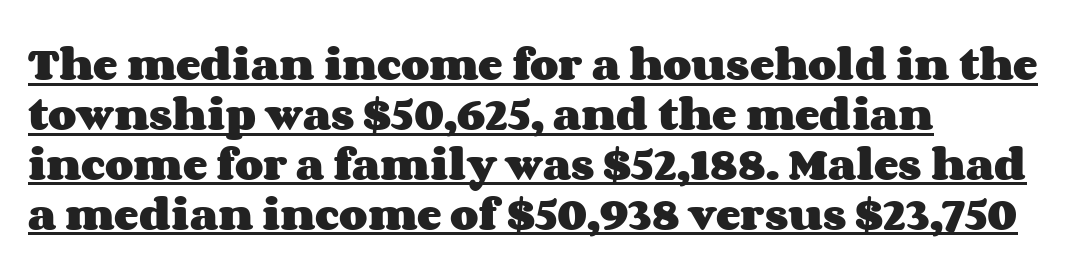
Q: Is the text bold? A: Yes.
Q: Is the text italic (slanted)? A: No, it is upright.
Q: Is the text underlined? A: Yes.
Q: How is the paragraph aligned? A: Left-aligned.
Q: Is the spacing between letters normal or unusually wide? A: Normal.
Q: Is the spacing between lines tight, normal or loose? A: Normal.
Q: Width (condensed, normal, or wide)? A: Wide.
Q: Stroke contrast? A: Medium.
Q: x-height? A: Large.
Q: Monospaced? A: No.
